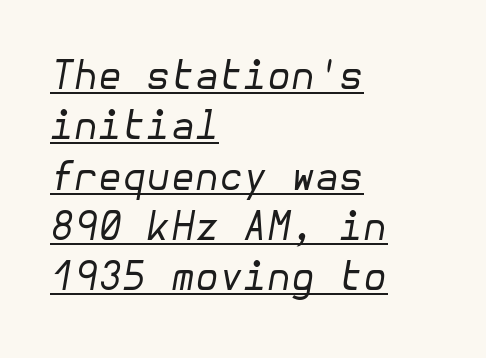
Q: Is the text bold? A: No.
Q: Is the text italic (slanted)? A: Yes, it leans right by about 10 degrees.
Q: Is the text underlined? A: Yes.
Q: How is the paragraph aligned? A: Left-aligned.
Q: Is the spacing between letters normal or unusually wide? A: Normal.
Q: Is the spacing between lines tight, normal or loose? A: Normal.
Q: Width (condensed, normal, or wide)? A: Normal.
Q: Stroke contrast? A: Low.
Q: x-height? A: Medium.
